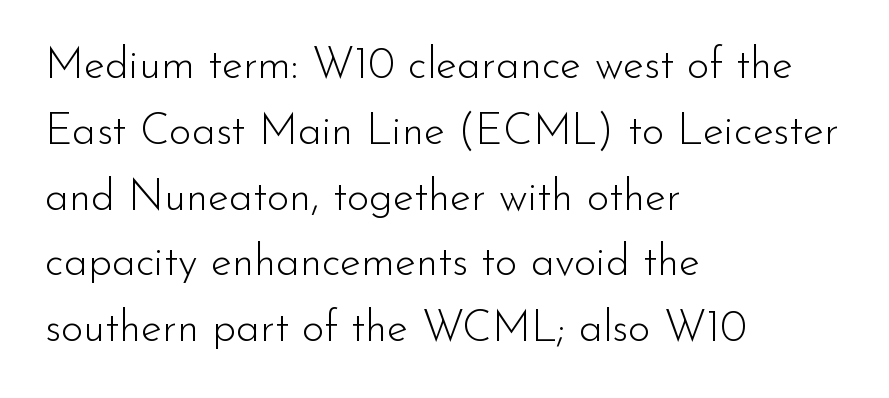
Typeset ragged right — the left edge is the straight one. These lines sit exactly where default settings would place them. Typographically, this falls in the sans-serif category. Character widths vary here, with narrow letters taking less room than wide ones. This sample uses an upright cut, with every glyph sitting square on the baseline. Look at the tracking — it's just the regular setting, nothing added.
